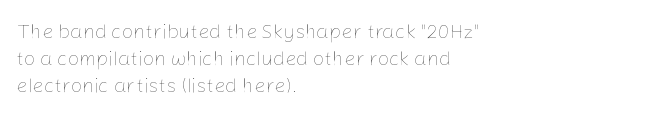
The image shows 20 px text type, upright; set left-aligned, normal line spacing (1.36x), normal letter spacing, not underlined.
